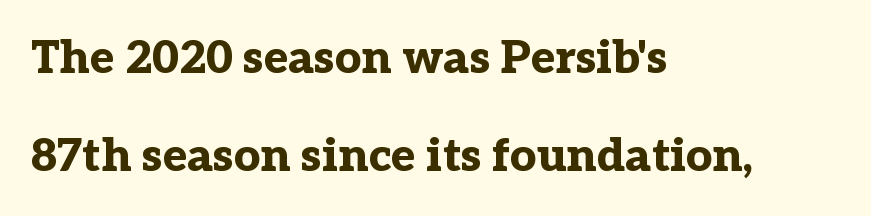
Posture: straight, roman, zero tilt. Old-style or modern, the face here clearly has serifs. Every row of glyphs begins at an identical x-position on the left. Does extra space separate the letters? No, they use regular spacing.
